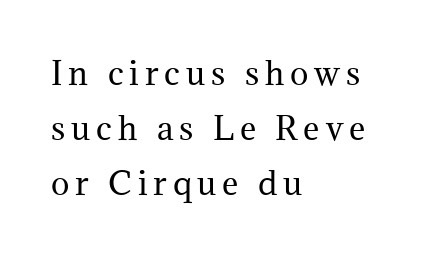
Q: Is the text bold? A: No.
Q: Is the text italic (slanted)? A: No, it is upright.
Q: Is the typeface a serif or a sans-serif typeface? A: Serif.
Q: Is the text underlined? A: No.
Q: How is the paragraph aligned? A: Left-aligned.
Q: Width (condensed, normal, or wide)? A: Normal.
Q: Stroke contrast? A: Medium.
Q: x-height? A: Medium.
Q: Monospaced? A: No.
